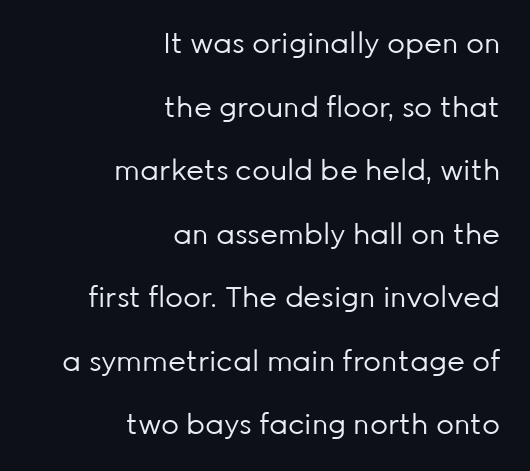
Each row of text sits above clean, open space. Leading is clearly above the norm, producing a sparse column. The letterforms sit at book weight or below. Do the characters align in a grid? No, the font is proportional. Italic: no, the glyphs are upright roman.
